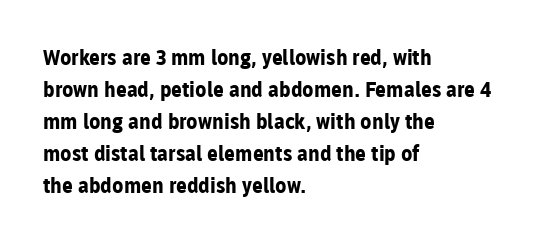
Q: Is the text bold? A: Yes.
Q: Is the text italic (slanted)? A: No, it is upright.
Q: Is the text underlined? A: No.
Q: How is the paragraph aligned? A: Left-aligned.
Q: Is the spacing between letters normal or unusually wide? A: Normal.
Q: Is the spacing between lines tight, normal or loose? A: Normal.
